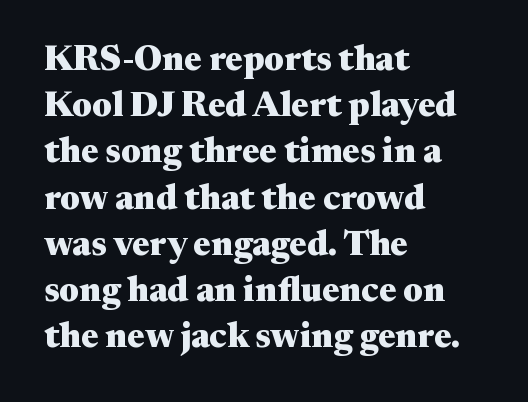
{"serif": "yes", "italic": "no", "bold": "yes", "weight": "heavy", "width": "wide", "stroke_contrast": "medium", "x_height": "medium", "monospaced": "no", "underline": "no", "align": "left", "line_spacing": "normal", "line_spacing_ratio": 1.32, "letter_spacing": "normal", "letter_spacing_em": 0.0, "glyph_px": 35}
